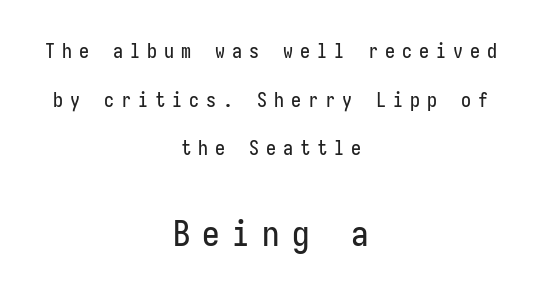
The image shows 35 px condensed sans-serif type, upright; set centered, loose line spacing (2.43x), unusually wide letter spacing (+0.35 em), not underlined; the second (bottom) block is 1.75x larger; low stroke contrast and a medium x-height.
